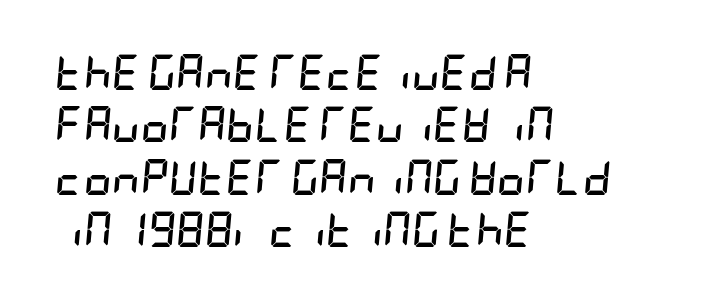
{"italic": "yes", "lean": "right", "slant_degrees": 5, "bold": "yes", "weight": "semibold", "width": "condensed", "stroke_contrast": "low", "x_height": "large", "underline": "no", "align": "left", "line_spacing": "normal", "line_spacing_ratio": 1.5, "letter_spacing": "normal", "letter_spacing_em": 0.0, "glyph_px": 35}
